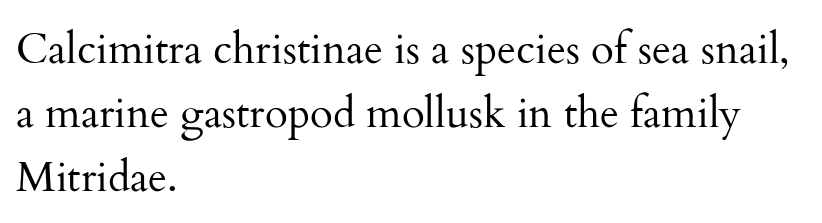
The image shows 42 px regular-weight serif type, upright; set left-aligned, normal line spacing (1.52x), normal letter spacing, not underlined; medium stroke contrast and a small x-height.
